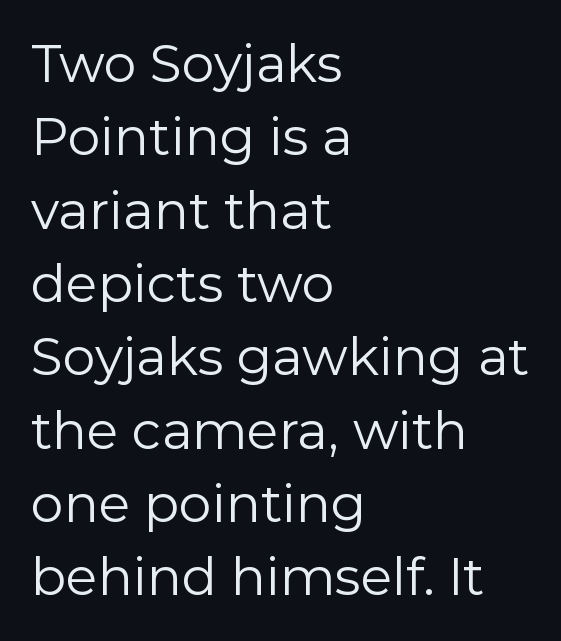
It's the straight-up-and-down kind of type. Stems and bowls with no extra thickness — not bold. You could call the tracking neutral — neither tight nor loose. Look at the bottom of the vertical strokes: they stop flat, with no serifs. This sample is left-justified, so line endings fall wherever the words run out.
